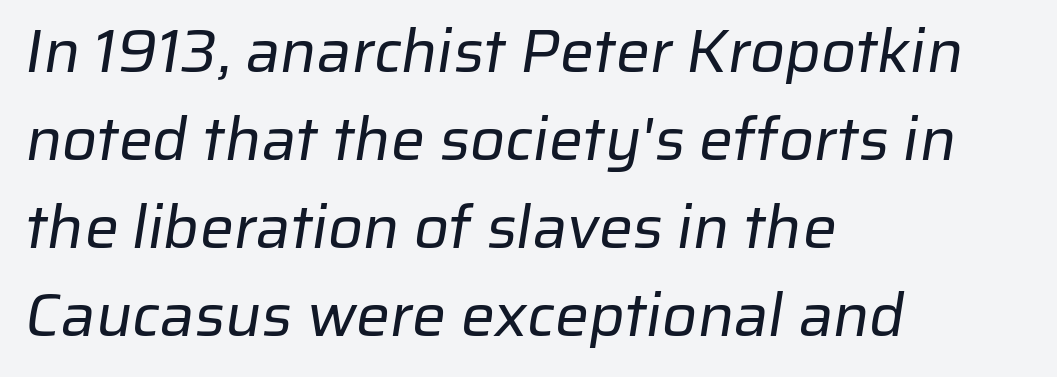
The image shows 61 px regular-weight sans-serif type; set left-aligned, normal line spacing (1.44x), normal letter spacing, not underlined; low stroke contrast and a medium x-height.
